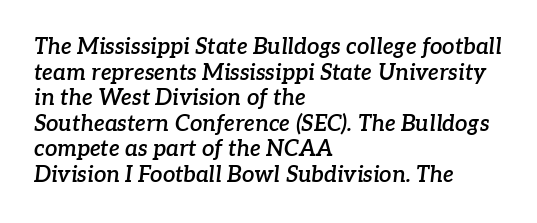
The image shows 22 px text type, italic (leaning right); set left-aligned, line spacing 1.16x, normal letter spacing, not underlined.
